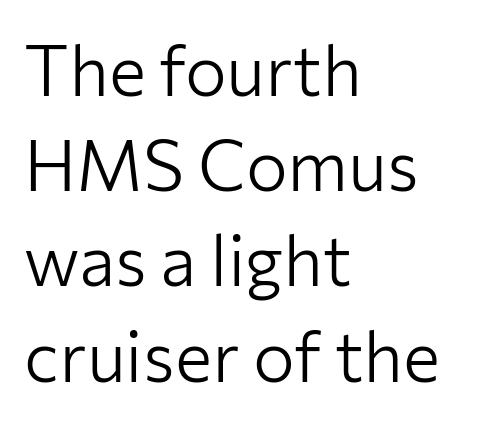
Q: Is the text bold? A: No.
Q: Is the text italic (slanted)? A: No, it is upright.
Q: Is the typeface a serif or a sans-serif typeface? A: Sans-serif.
Q: Is the text underlined? A: No.
Q: How is the paragraph aligned? A: Left-aligned.
Q: Is the spacing between letters normal or unusually wide? A: Normal.
Q: Is the spacing between lines tight, normal or loose? A: Normal.
Q: Width (condensed, normal, or wide)? A: Normal.
Q: Stroke contrast? A: Low.
Q: x-height? A: Medium.
Q: Monospaced? A: No.
